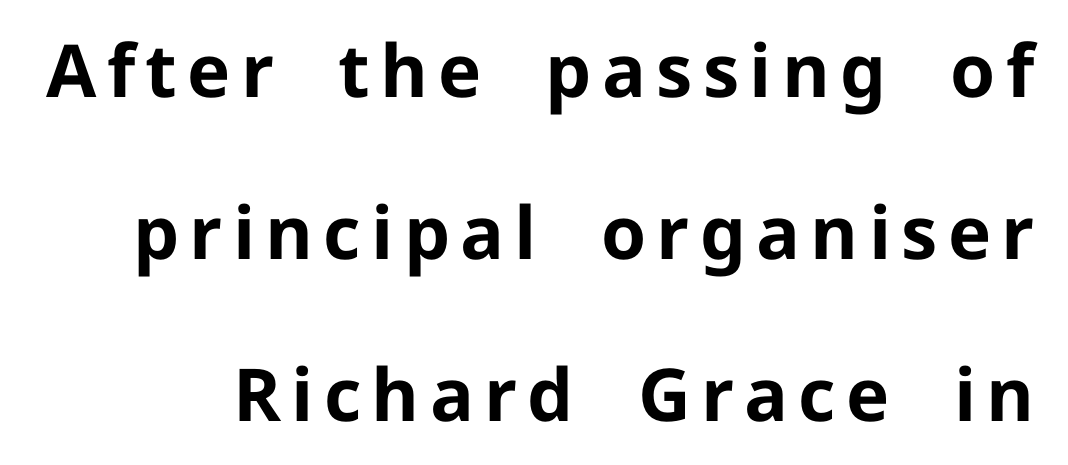
{"serif": "no", "italic": "no", "bold": "yes", "weight": "bold", "width": "normal", "stroke_contrast": "low", "x_height": "medium", "monospaced": "no", "underline": "no", "line_spacing": "loose", "line_spacing_ratio": 2.22, "glyph_px": 73}
